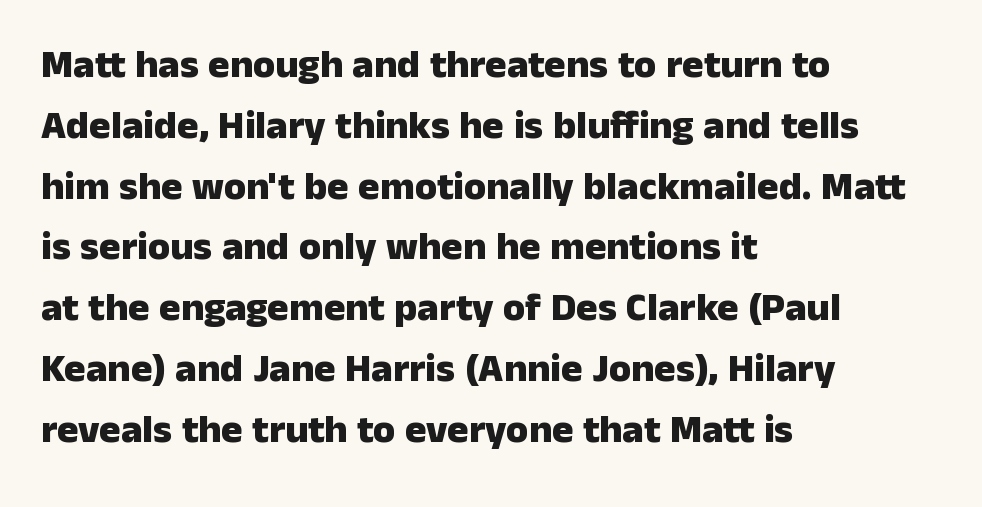
{"serif": "no", "italic": "no", "bold": "yes", "weight": "heavy", "width": "normal", "stroke_contrast": "low", "x_height": "medium", "monospaced": "no", "underline": "no", "align": "left", "line_spacing": "normal", "line_spacing_ratio": 1.52, "letter_spacing": "normal", "letter_spacing_em": 0.0, "glyph_px": 40}
